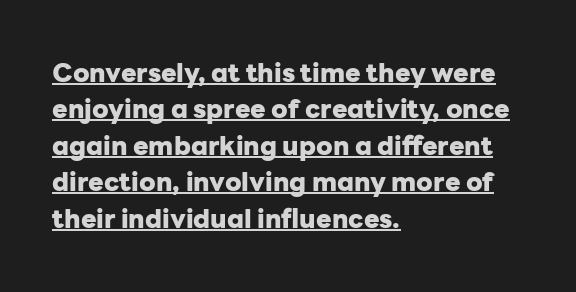
Q: Is the text bold? A: Yes.
Q: Is the text italic (slanted)? A: No, it is upright.
Q: Is the text underlined? A: Yes.
Q: How is the paragraph aligned? A: Left-aligned.
Q: Is the spacing between letters normal or unusually wide? A: Normal.
Q: Is the spacing between lines tight, normal or loose? A: Normal.
